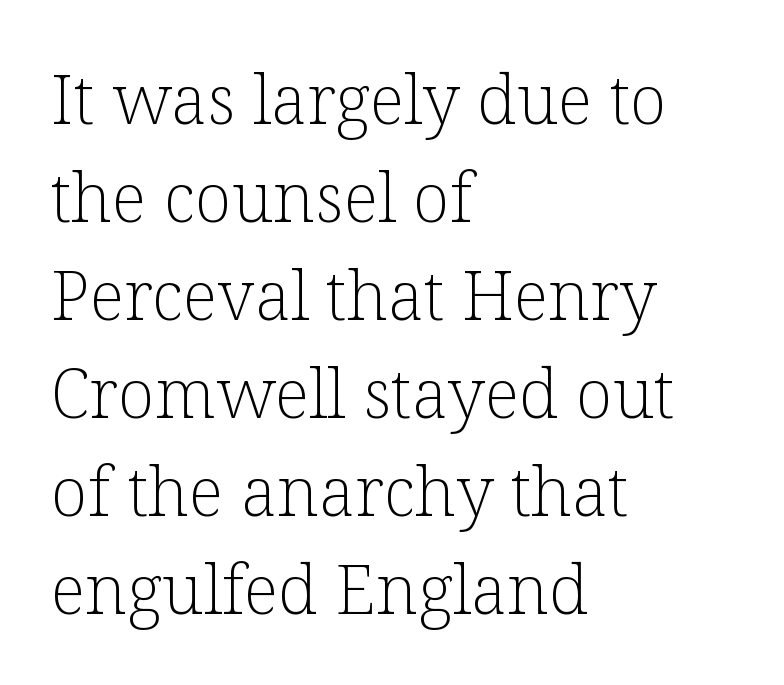
Q: Is the text bold? A: No.
Q: Is the text italic (slanted)? A: No, it is upright.
Q: Is the typeface a serif or a sans-serif typeface? A: Serif.
Q: Is the text underlined? A: No.
Q: How is the paragraph aligned? A: Left-aligned.
Q: Is the spacing between letters normal or unusually wide? A: Normal.
Q: Is the spacing between lines tight, normal or loose? A: Normal.
Q: Width (condensed, normal, or wide)? A: Normal.
Q: Stroke contrast? A: Low.
Q: x-height? A: Medium.
Q: Monospaced? A: No.
